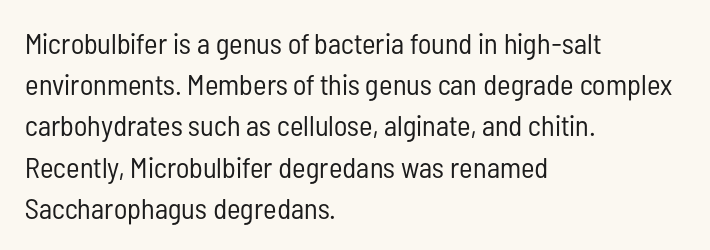
{"serif": "no", "italic": "no", "bold": "no", "weight": "regular", "width": "condensed", "stroke_contrast": "low", "x_height": "medium", "monospaced": "no", "underline": "no", "align": "left", "line_spacing": "normal", "line_spacing_ratio": 1.42, "letter_spacing": "normal", "letter_spacing_em": 0.0, "glyph_px": 29}
